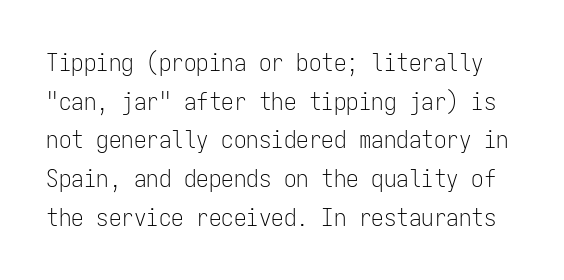
{"italic": "no", "bold": "no", "underline": "no", "line_spacing": "normal", "line_spacing_ratio": 1.55, "letter_spacing": "normal", "letter_spacing_em": 0.0, "glyph_px": 25}
